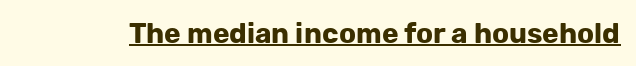
The image shows 28 px bold sans-serif type, upright; set normal letter spacing, underlined; low stroke contrast and a medium x-height.
